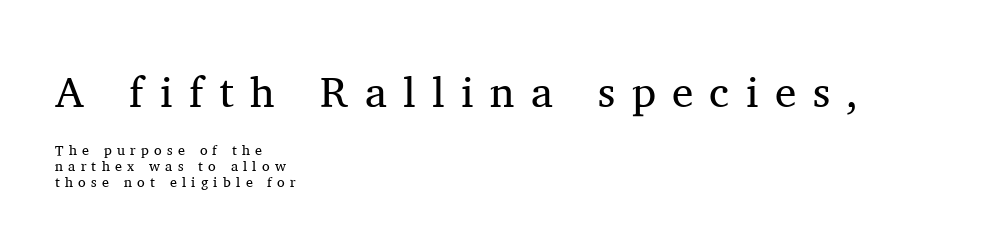
Alignment: flush left. Does the lettering tilt? It doesn't — this is upright. Cramped leading. Just letters on the line, the space beneath them empty. Weight: not bold — regular or lighter. These lines have a slow, spaced-out rhythm from letter to letter.
